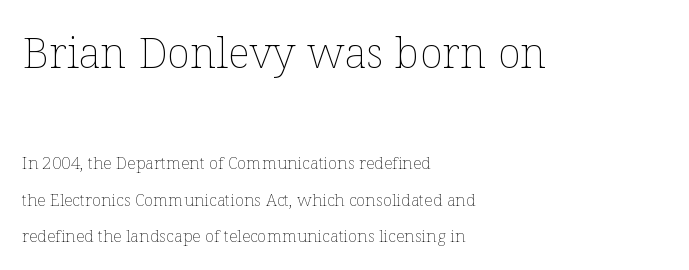
The image shows 43 px thin type, upright; set left-aligned, loose line spacing (2.17x), normal letter spacing, not underlined; the first (top) block is 2.53x larger; low stroke contrast and a medium x-height.
